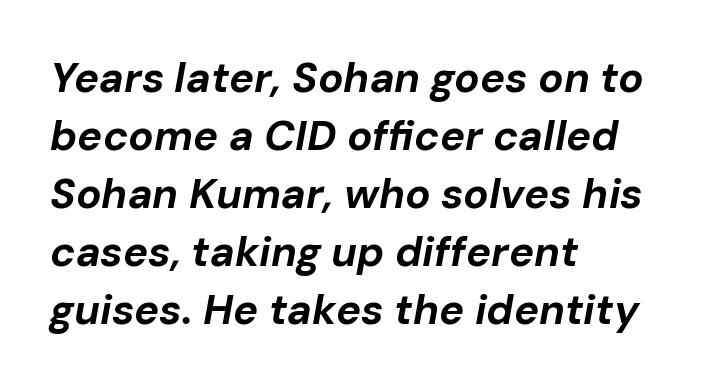
{"italic": "yes", "lean": "right", "slant_degrees": 10, "bold": "yes", "weight": "bold", "width": "normal", "stroke_contrast": "low", "x_height": "medium", "monospaced": "no", "underline": "no", "align": "left", "line_spacing": "normal", "line_spacing_ratio": 1.38, "letter_spacing": "normal", "letter_spacing_em": 0.0, "glyph_px": 42}
